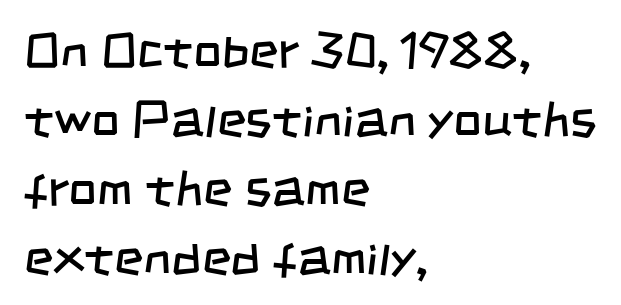
Casual observation: everything's shoved over to the left. The font is comparable to plain body text, perhaps lighter. The string is rendered with underlining switched off. Quick note: interline space is typical.
